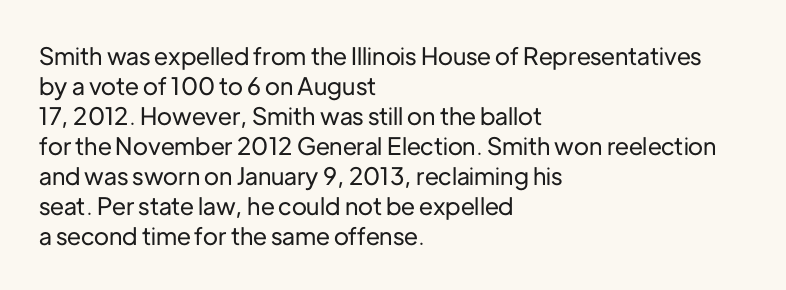
The image shows 24 px text type, upright; set left-aligned, normal line spacing (1.25x), normal letter spacing, not underlined.
